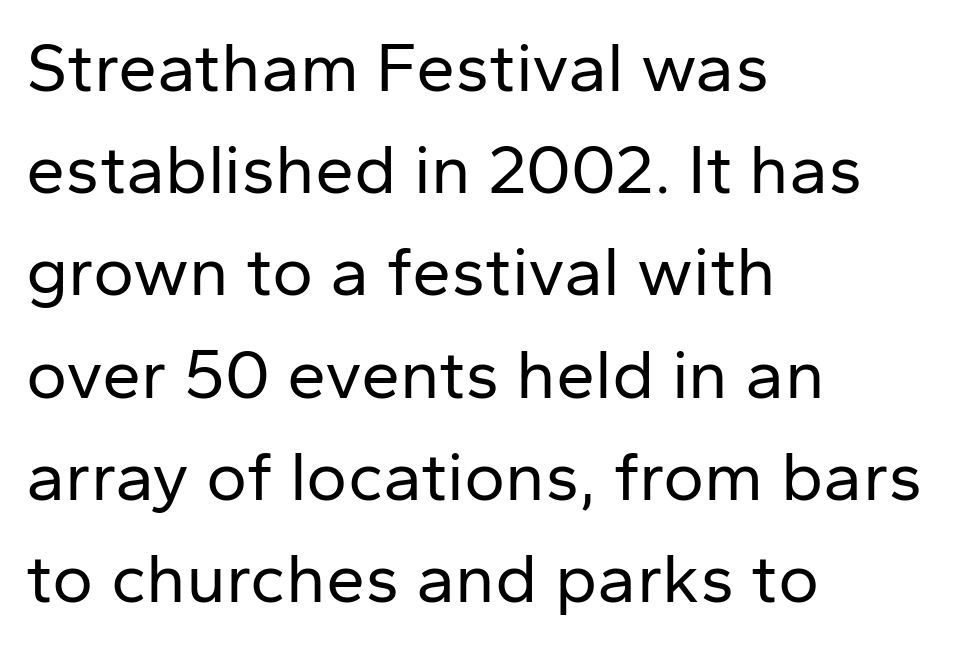
{"serif": "no", "italic": "no", "bold": "no", "weight": "regular", "width": "normal", "stroke_contrast": "low", "x_height": "medium", "monospaced": "no", "underline": "no", "align": "left", "line_spacing": "normal", "line_spacing_ratio": 1.46, "letter_spacing": "normal", "letter_spacing_em": 0.0, "glyph_px": 70}
